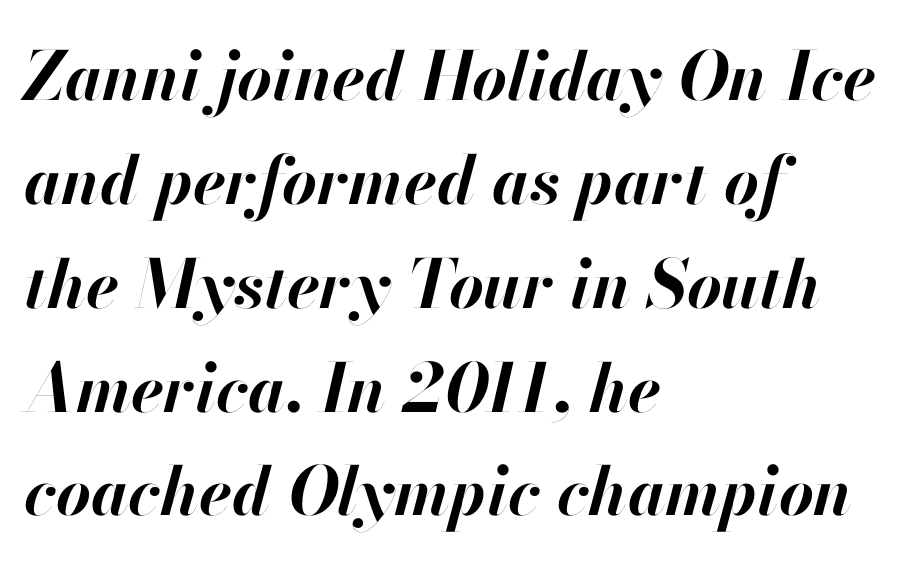
{"italic": "yes", "lean": "right", "slant_degrees": 13, "bold": "yes", "weight": "bold", "width": "normal", "stroke_contrast": "high", "x_height": "small", "monospaced": "no", "underline": "no", "align": "left", "line_spacing": "normal", "line_spacing_ratio": 1.55, "letter_spacing": "normal", "letter_spacing_em": 0.0, "glyph_px": 67}
